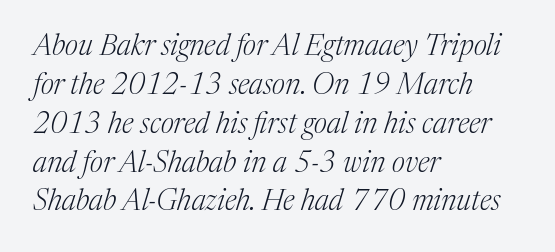
Has an underline been added? It has not. Bold? No — there's no thickening of the strokes. Designer's note — italics engaged. Do the characters align in a grid? No, the font is proportional.
